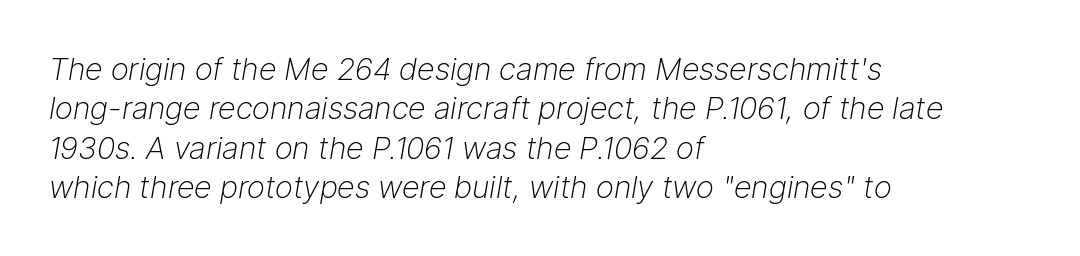
The image shows 31 px light type, italic (leaning right); set left-aligned, normal line spacing (1.27x), normal letter spacing, not underlined; low stroke contrast and a medium x-height.
